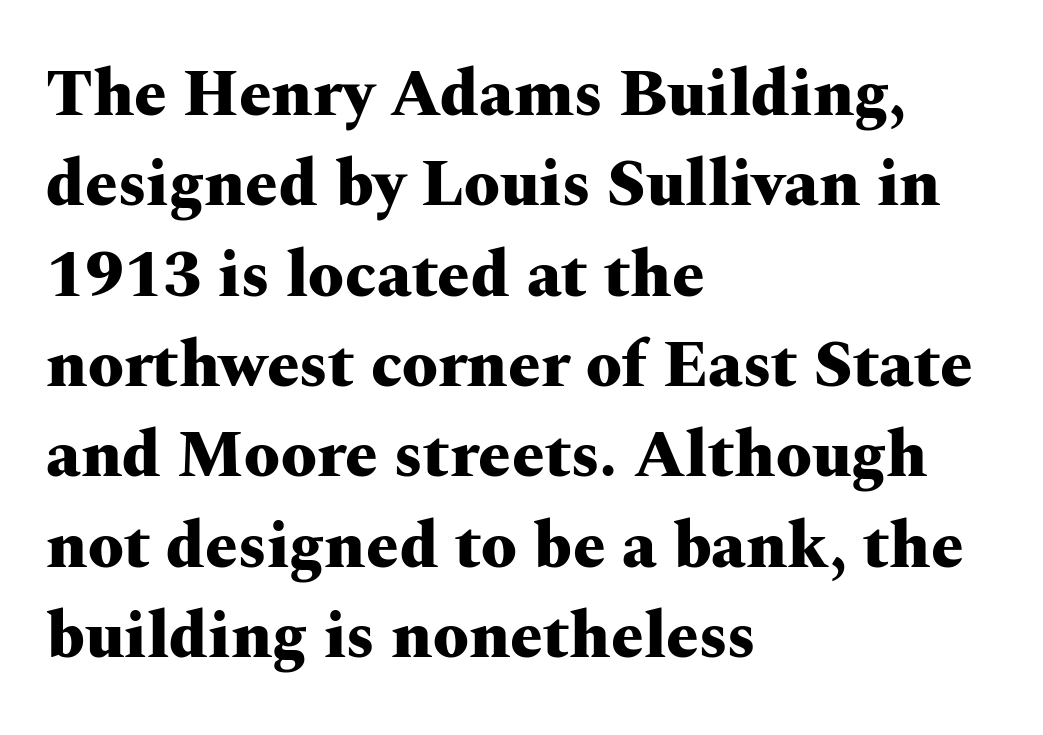
{"serif": "yes", "italic": "no", "bold": "yes", "weight": "heavy", "width": "wide", "stroke_contrast": "medium", "x_height": "medium", "monospaced": "no", "underline": "no", "align": "left", "line_spacing": "normal", "line_spacing_ratio": 1.39, "letter_spacing": "normal", "letter_spacing_em": 0.0, "glyph_px": 65}
